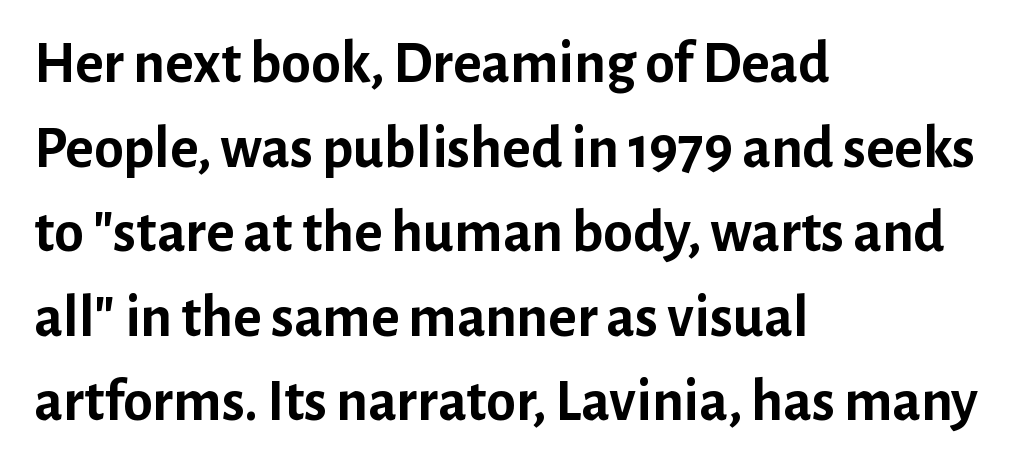
Q: Is the text bold? A: Yes.
Q: Is the text italic (slanted)? A: No, it is upright.
Q: Is the typeface a serif or a sans-serif typeface? A: Sans-serif.
Q: Is the text underlined? A: No.
Q: How is the paragraph aligned? A: Left-aligned.
Q: Is the spacing between letters normal or unusually wide? A: Normal.
Q: Is the spacing between lines tight, normal or loose? A: Normal.
Q: Width (condensed, normal, or wide)? A: Normal.
Q: Stroke contrast? A: Low.
Q: x-height? A: Medium.
Q: Monospaced? A: No.
